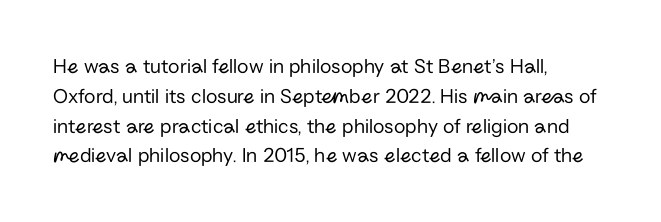
{"italic": "no", "bold": "no", "underline": "no", "align": "left", "line_spacing": "normal", "line_spacing_ratio": 1.42, "letter_spacing": "normal", "letter_spacing_em": 0.0, "glyph_px": 21}
